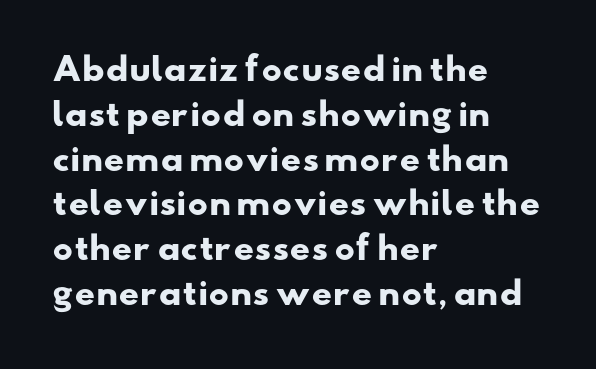
Q: Is the text bold? A: Yes.
Q: Is the typeface a serif or a sans-serif typeface? A: Sans-serif.
Q: Is the text underlined? A: No.
Q: How is the paragraph aligned? A: Left-aligned.
Q: Is the spacing between letters normal or unusually wide? A: Normal.
Q: Is the spacing between lines tight, normal or loose? A: Normal.
Q: Width (condensed, normal, or wide)? A: Wide.
Q: Stroke contrast? A: Low.
Q: x-height? A: Small.
Q: Monospaced? A: No.
